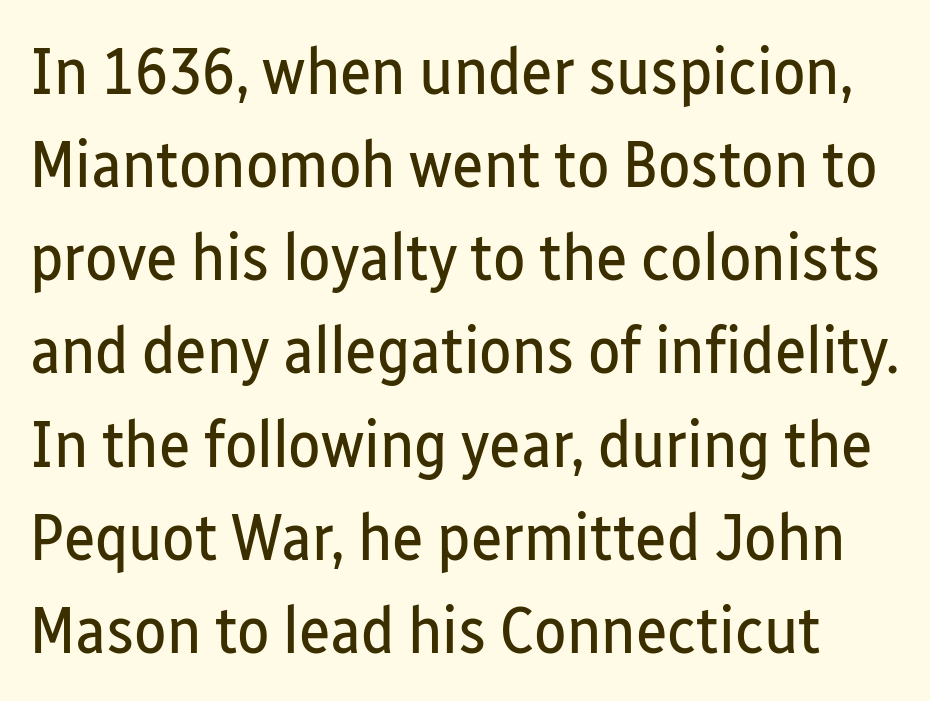
Q: Is the text bold? A: No.
Q: Is the text italic (slanted)? A: No, it is upright.
Q: Is the typeface a serif or a sans-serif typeface? A: Sans-serif.
Q: Is the text underlined? A: No.
Q: Is the spacing between letters normal or unusually wide? A: Normal.
Q: Is the spacing between lines tight, normal or loose? A: Normal.
Q: Width (condensed, normal, or wide)? A: Condensed.
Q: Stroke contrast? A: Low.
Q: x-height? A: Medium.
Q: Monospaced? A: No.
